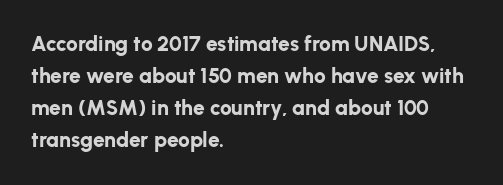
The image shows 21 px bold type, upright; set left-aligned, normal line spacing (1.53x), normal letter spacing, not underlined.
